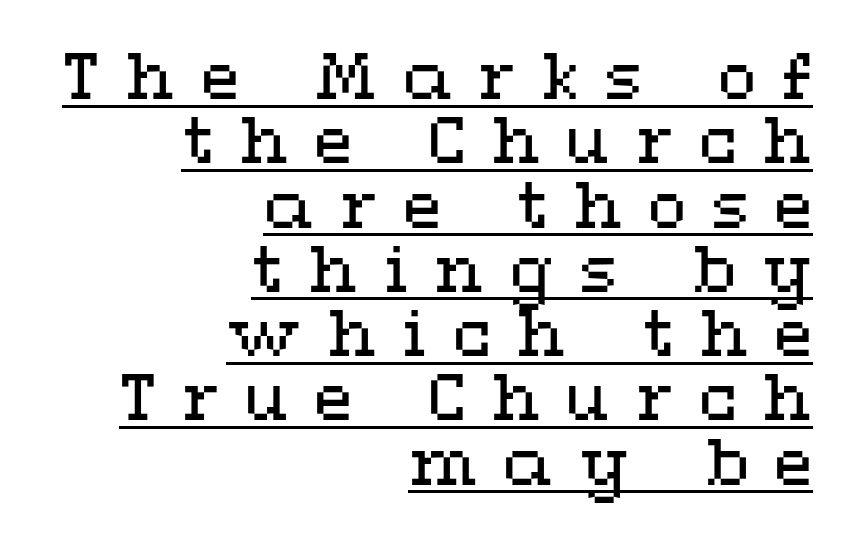
The image shows 63 px regular-weight, wide type, upright; set right-aligned, tight line spacing (1.02x), unusually wide letter spacing (+0.4 em), underlined; medium stroke contrast and a medium x-height.
